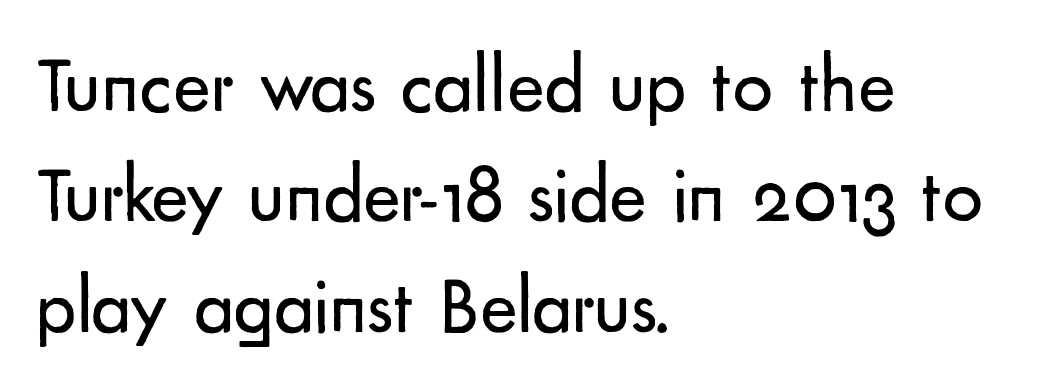
The image shows 80 px regular-weight sans-serif type, upright; set left-aligned, normal line spacing (1.38x), normal letter spacing, not underlined; low stroke contrast and a small x-height.
